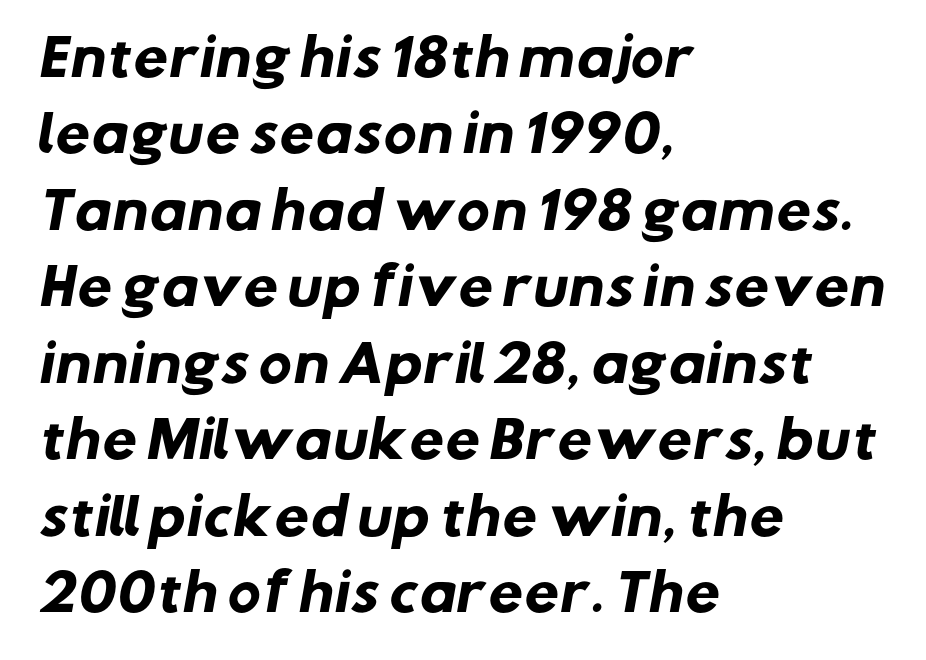
{"serif": "no", "bold": "yes", "weight": "heavy", "width": "normal", "stroke_contrast": "low", "x_height": "medium", "monospaced": "no", "underline": "no", "align": "left", "line_spacing": "normal", "line_spacing_ratio": 1.53, "letter_spacing": "normal", "letter_spacing_em": 0.0, "glyph_px": 50}
